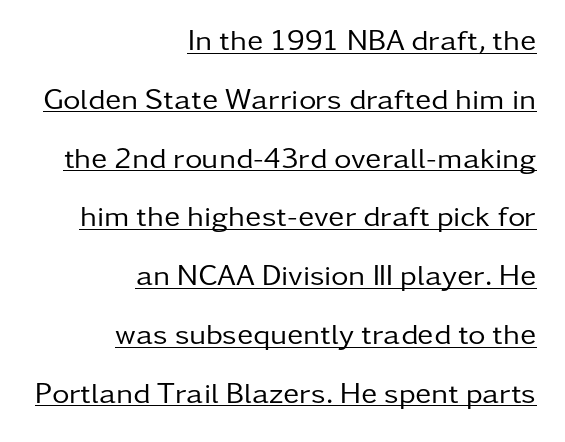
Q: Is the text bold? A: No.
Q: Is the text italic (slanted)? A: No, it is upright.
Q: Is the typeface a serif or a sans-serif typeface? A: Sans-serif.
Q: Is the text underlined? A: Yes.
Q: How is the paragraph aligned? A: Right-aligned.
Q: Is the spacing between letters normal or unusually wide? A: Normal.
Q: Is the spacing between lines tight, normal or loose? A: Loose.
Q: Width (condensed, normal, or wide)? A: Normal.
Q: Stroke contrast? A: Low.
Q: x-height? A: Medium.
Q: Monospaced? A: No.
